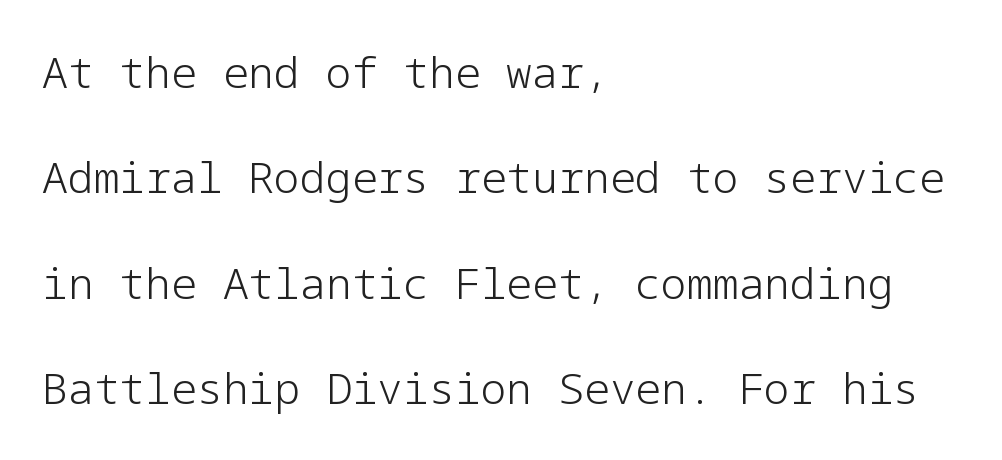
{"serif": "no", "italic": "no", "bold": "no", "weight": "light", "width": "normal", "stroke_contrast": "low", "x_height": "medium", "underline": "no", "align": "left", "line_spacing": "loose", "line_spacing_ratio": 2.45, "letter_spacing": "normal", "letter_spacing_em": 0.0, "glyph_px": 43}
